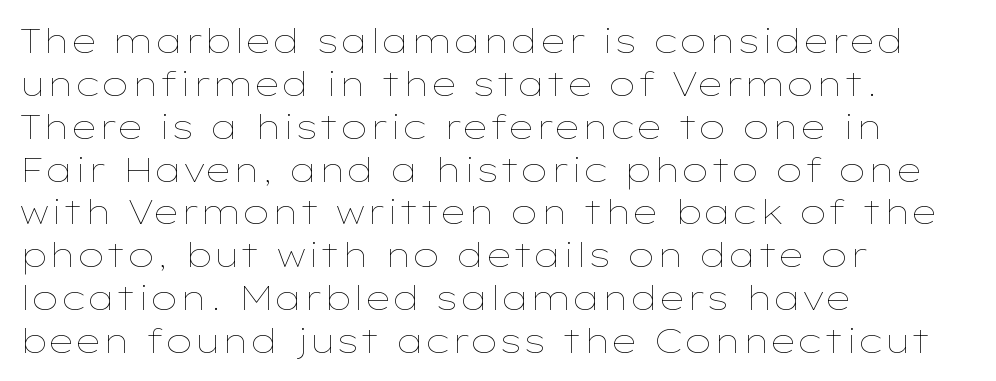
{"italic": "no", "bold": "no", "weight": "thin", "width": "wide", "stroke_contrast": "low", "x_height": "medium", "monospaced": "no", "underline": "no", "align": "left", "line_spacing": "normal", "line_spacing_ratio": 1.26, "letter_spacing": "normal", "letter_spacing_em": 0.0, "glyph_px": 34}
